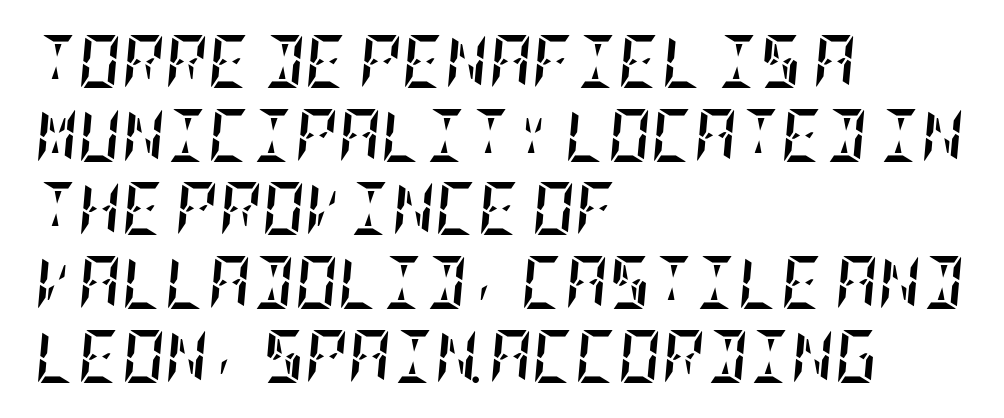
{"italic": "yes", "lean": "right", "slant_degrees": 5, "bold": "yes", "weight": "semibold", "width": "condensed", "stroke_contrast": "low", "x_height": "large", "underline": "no", "align": "left", "line_spacing": "normal", "line_spacing_ratio": 1.39, "letter_spacing": "normal", "letter_spacing_em": 0.0, "glyph_px": 53}
